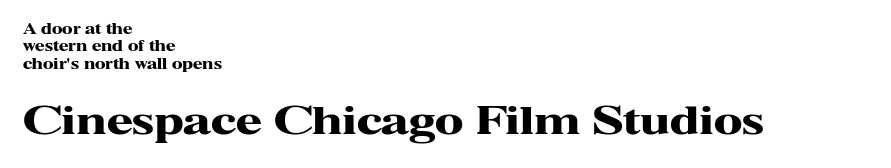
{"serif": "yes", "italic": "no", "bold": "yes", "weight": "heavy", "width": "wide", "stroke_contrast": "high", "x_height": "medium", "monospaced": "no", "underline": "no", "align": "left", "line_spacing_ratio": 1.24, "letter_spacing": "normal", "letter_spacing_em": 0.0, "larger_block": "second", "size_ratio": 2.71, "glyph_px": 38}
